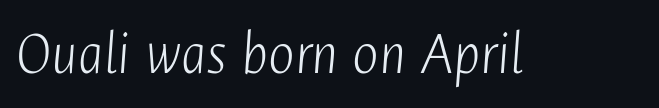
Q: Is the text bold? A: No.
Q: Is the text italic (slanted)? A: Yes, it leans right by about 4 degrees.
Q: Is the text underlined? A: No.
Q: Is the spacing between letters normal or unusually wide? A: Normal.
Q: Width (condensed, normal, or wide)? A: Condensed.
Q: Stroke contrast? A: Low.
Q: x-height? A: Medium.
Q: Monospaced? A: No.
